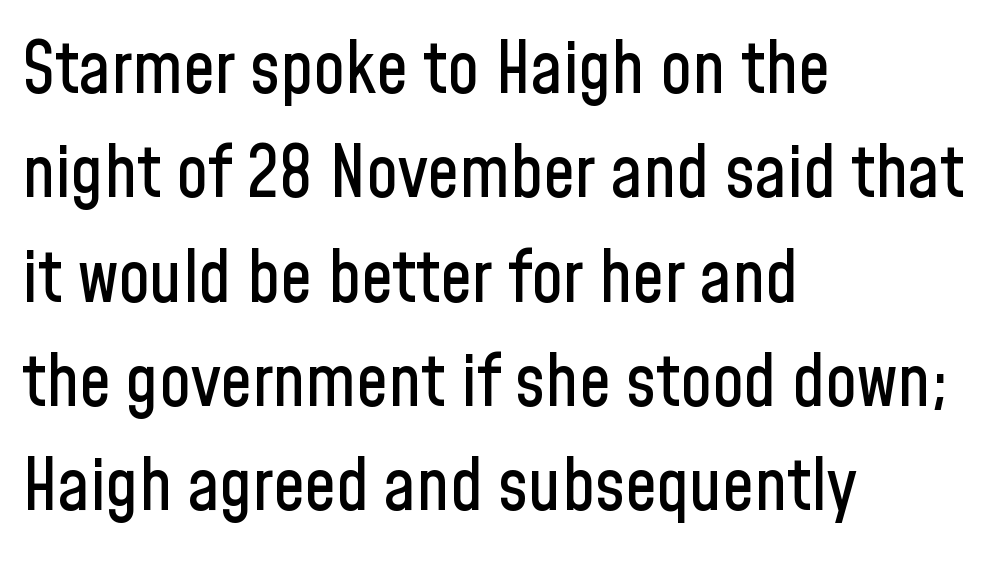
{"serif": "no", "italic": "no", "width": "condensed", "stroke_contrast": "low", "x_height": "medium", "monospaced": "no", "underline": "no", "align": "left", "line_spacing": "normal", "line_spacing_ratio": 1.47, "letter_spacing": "normal", "letter_spacing_em": 0.0, "glyph_px": 71}
